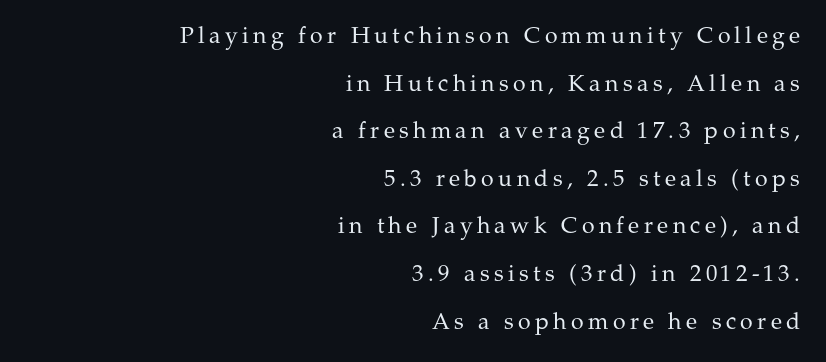
Glance below the letters and you will spot only blank space. The typesetting does not lean heavy: it is not bold. The passage shown stacks its lines with a broad gap. Characters remain perfectly vertical along every line. A flush-right, rag-left setting is used for this passage.
